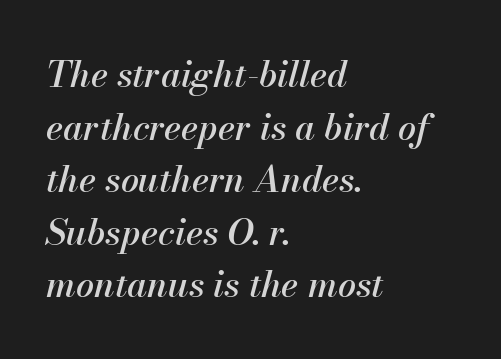
{"italic": "yes", "lean": "right", "slant_degrees": 13, "width": "normal", "stroke_contrast": "medium", "x_height": "small", "monospaced": "no", "underline": "no", "align": "left", "line_spacing": "normal", "line_spacing_ratio": 1.46, "letter_spacing": "normal", "letter_spacing_em": 0.0, "glyph_px": 36}
